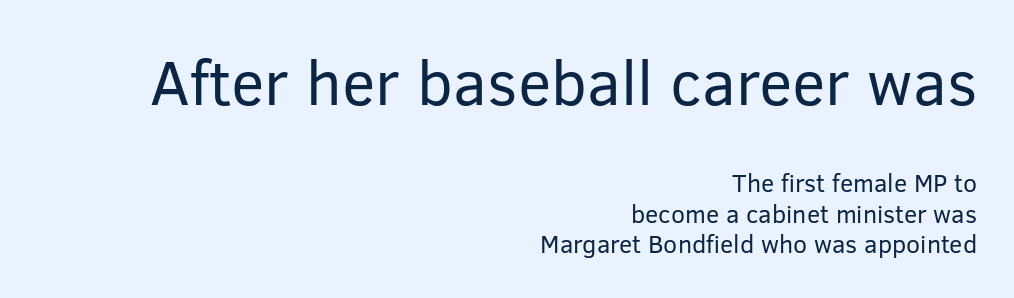
{"serif": "no", "italic": "no", "bold": "no", "weight": "regular", "width": "normal", "stroke_contrast": "low", "x_height": "medium", "monospaced": "no", "underline": "no", "align": "right", "line_spacing_ratio": 1.23, "letter_spacing": "normal", "letter_spacing_em": 0.0, "larger_block": "first", "size_ratio": 2.52, "glyph_px": 63}
